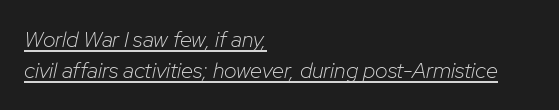
Nothing heavy about these letters — not bold at all. This sample uses plain, unmodified letter spacing. The passage shown stacks its lines at a standard gap. The rendering uses the underline text-decoration. Italic? Definitely — the glyphs are oblique. Casual observation: everything's shoved over to the left.
